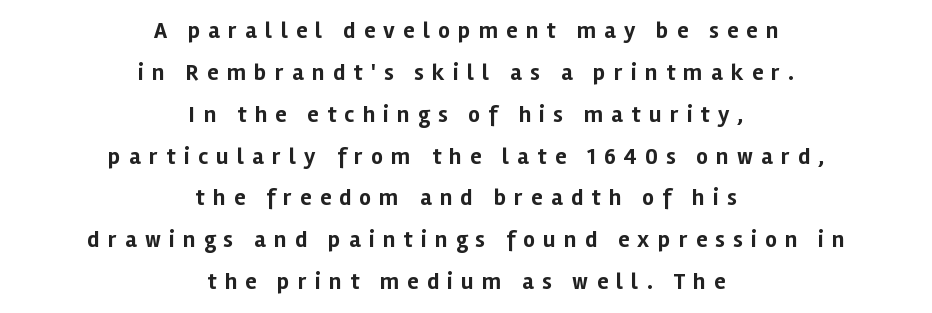
The image shows 23 px bold type, upright; set centered, line spacing 1.82x, unusually wide letter spacing (+0.36 em), not underlined.
